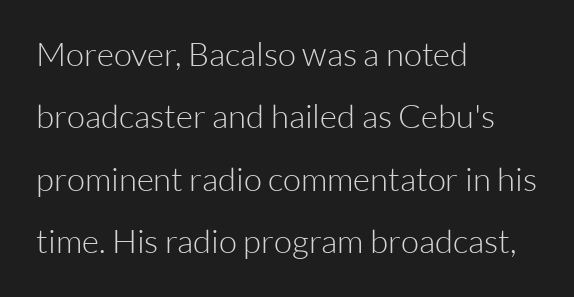
The image shows 33 px light sans-serif type, upright; set left-aligned, line spacing 1.89x, normal letter spacing, not underlined; low stroke contrast and a medium x-height.
